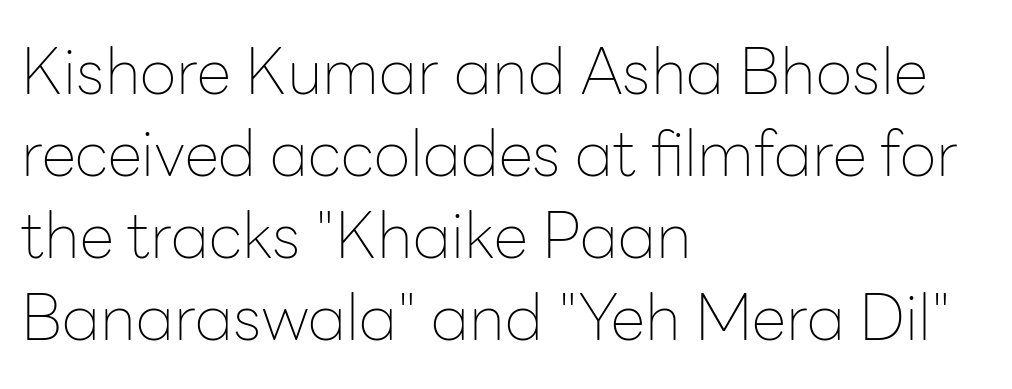
The image shows 63 px thin sans-serif type, upright; set left-aligned, normal line spacing (1.3x), normal letter spacing, not underlined; low stroke contrast and a medium x-height.
